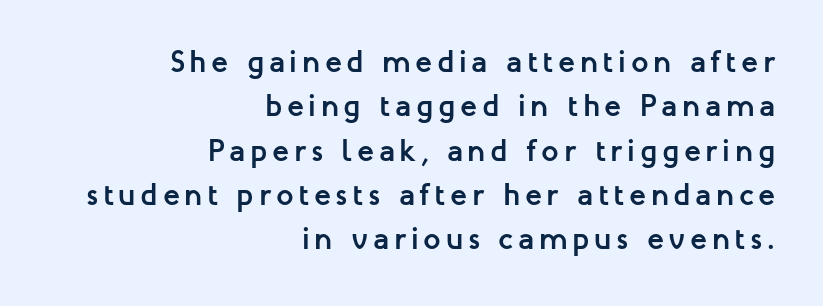
Q: Is the text bold? A: Yes.
Q: Is the text italic (slanted)? A: No, it is upright.
Q: Is the typeface a serif or a sans-serif typeface? A: Sans-serif.
Q: Is the text underlined? A: No.
Q: How is the paragraph aligned? A: Right-aligned.
Q: Is the spacing between lines tight, normal or loose? A: Normal.
Q: Width (condensed, normal, or wide)? A: Normal.
Q: Stroke contrast? A: Low.
Q: x-height? A: Medium.
Q: Monospaced? A: No.
